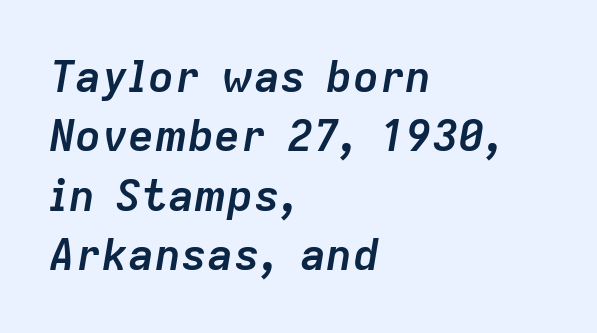
Letters rest on an invisible, unmarked baseline. Varying glyph widths throughout — classic text-font behaviour. The passage shown leans; its letterforms are oblique. The font is running at its bold setting.
